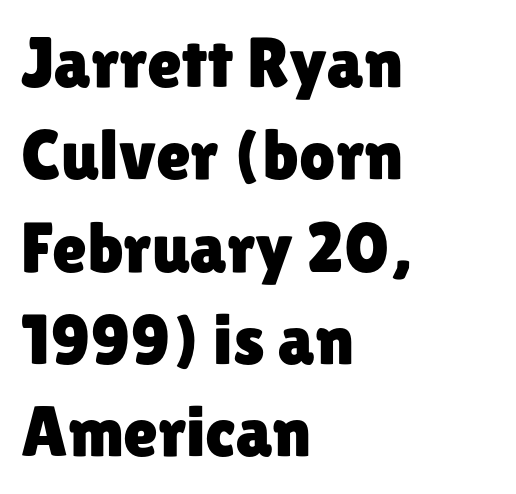
A roman cut, with each character standing at attention. Regular leading. Spacing verdict: proportional, widths tailored to each character. The passage shown is not underscored anywhere.
